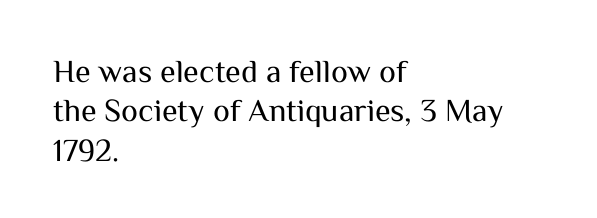
Compared with a centered layout, this one pins lines to the left instead. The passage shown is not underscored anywhere. In terms of posture, this sample is upright. I'd call this a sans setting — the letters go barefoot. A light-to-regular cut is what we see here. Looks like regular typesetting: each glyph gets only the width it needs.
